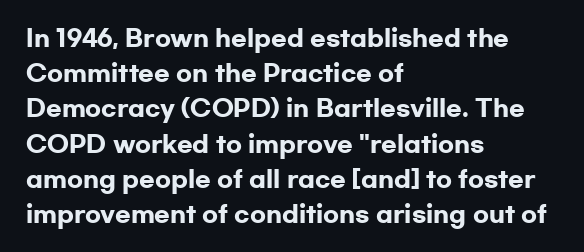
{"italic": "no", "bold": "yes", "underline": "no", "align": "left", "line_spacing": "normal", "line_spacing_ratio": 1.53, "letter_spacing": "normal", "letter_spacing_em": 0.0, "glyph_px": 23}
